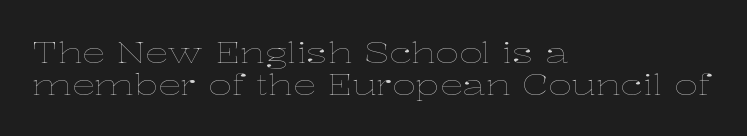
{"italic": "no", "bold": "no", "weight": "thin", "width": "wide", "stroke_contrast": "low", "x_height": "medium", "monospaced": "no", "underline": "no", "align": "left", "line_spacing": "tight", "line_spacing_ratio": 1.1, "letter_spacing": "normal", "letter_spacing_em": 0.0, "glyph_px": 29}
